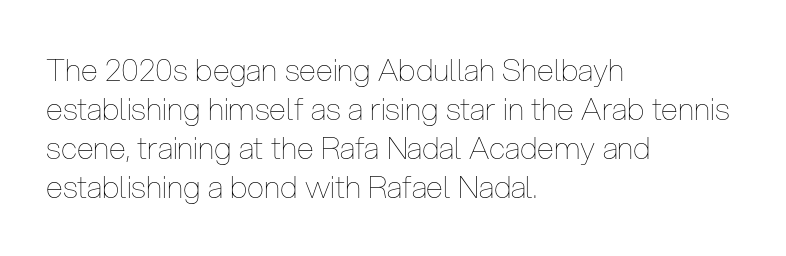
The image shows 31 px thin, condensed type, upright; set left-aligned, normal line spacing (1.26x), normal letter spacing, not underlined; low stroke contrast and a medium x-height.
